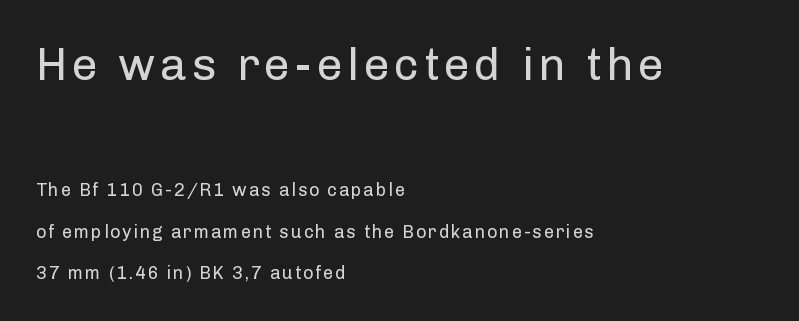
The image shows 46 px regular-weight sans-serif type, upright; set left-aligned, loose line spacing (2.31x), not underlined; the first (top) block is 2.56x larger; low stroke contrast and a medium x-height.
